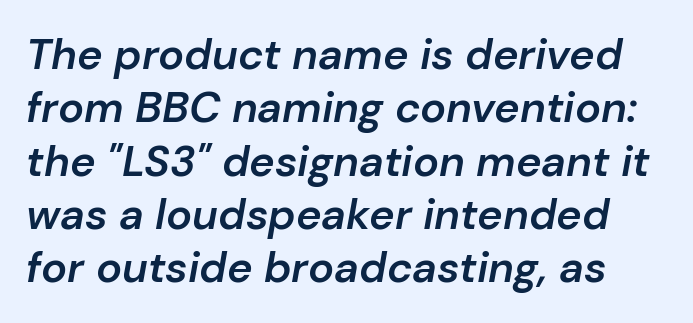
The image shows 43 px semibold type, italic (leaning right); set line spacing 1.24x, normal letter spacing, not underlined; low stroke contrast and a medium x-height.
